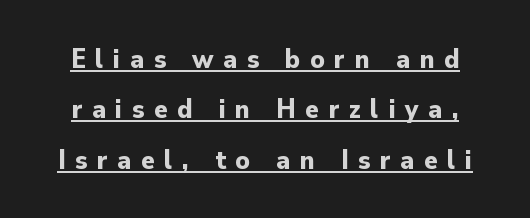
Plenty of ink on the page — the face is bold. Each letter keeps its own natural width here, so spacing adapts to shape. Decoration check: the copy is underlined. Caption: expanded tracking, letters set apart.
